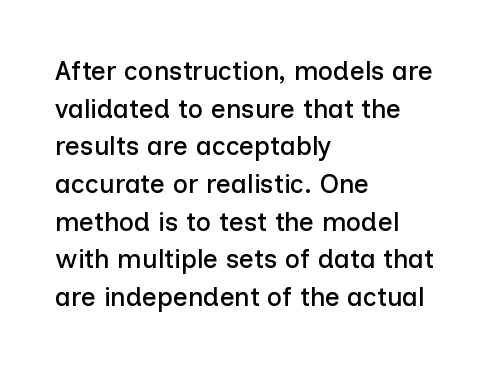
The image shows 26 px text type, upright; set left-aligned, normal line spacing (1.45x), normal letter spacing, not underlined.
